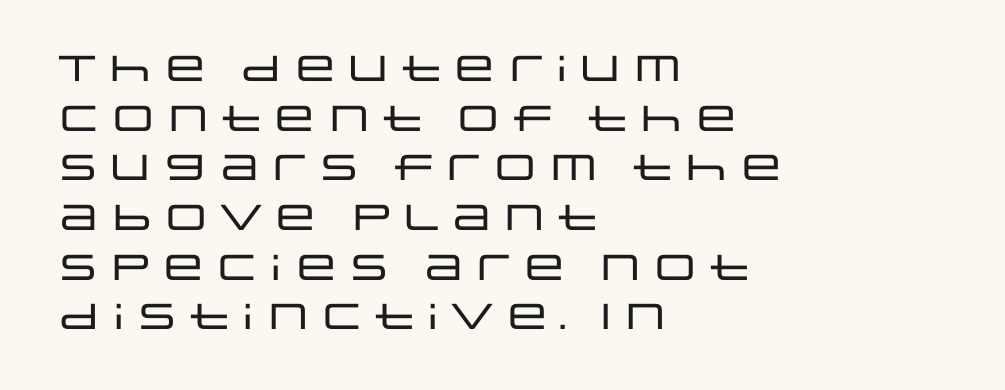
Q: Is the text italic (slanted)? A: No, it is upright.
Q: Is the typeface a serif or a sans-serif typeface? A: Sans-serif.
Q: Is the text underlined? A: No.
Q: How is the paragraph aligned? A: Left-aligned.
Q: Is the spacing between letters normal or unusually wide? A: Normal.
Q: Is the spacing between lines tight, normal or loose? A: Normal.
Q: Width (condensed, normal, or wide)? A: Wide.
Q: Stroke contrast? A: Low.
Q: x-height? A: Large.
Q: Monospaced? A: No.
